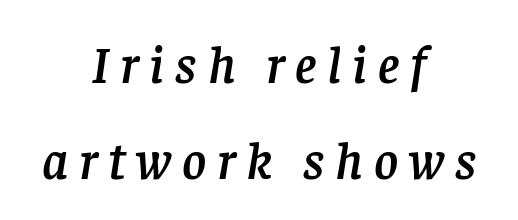
Note the varied advance widths — an 'i' is clearly narrower than an 'm'. The type is letterspaced generously, with wide tracking. These lines stack symmetrically, like a column narrowing and widening about its center. The passage shown is typeset with a serif family. The area under the type is left untouched.
